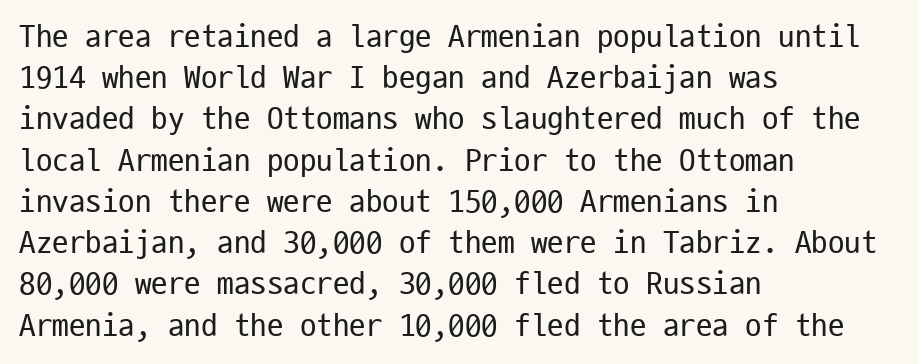
Q: Is the text bold? A: No.
Q: Is the text italic (slanted)? A: No, it is upright.
Q: Is the typeface a serif or a sans-serif typeface? A: Sans-serif.
Q: Is the text underlined? A: No.
Q: How is the paragraph aligned? A: Left-aligned.
Q: Is the spacing between letters normal or unusually wide? A: Normal.
Q: Is the spacing between lines tight, normal or loose? A: Normal.
Q: Width (condensed, normal, or wide)? A: Condensed.
Q: Stroke contrast? A: Low.
Q: x-height? A: Medium.
Q: Monospaced? A: Yes.
